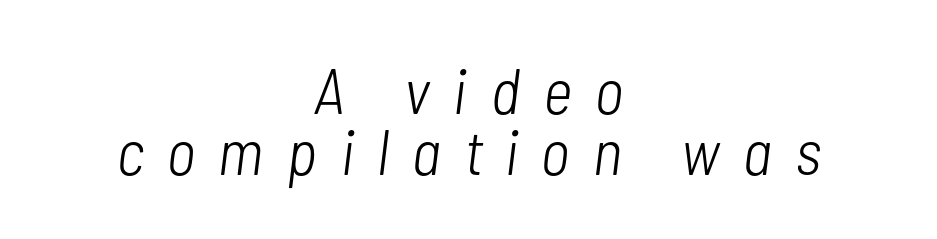
The image shows 64 px light, condensed type, italic (leaning right); set centered, tight line spacing (0.96x), unusually wide letter spacing (+0.37 em), not underlined; low stroke contrast and a medium x-height.
